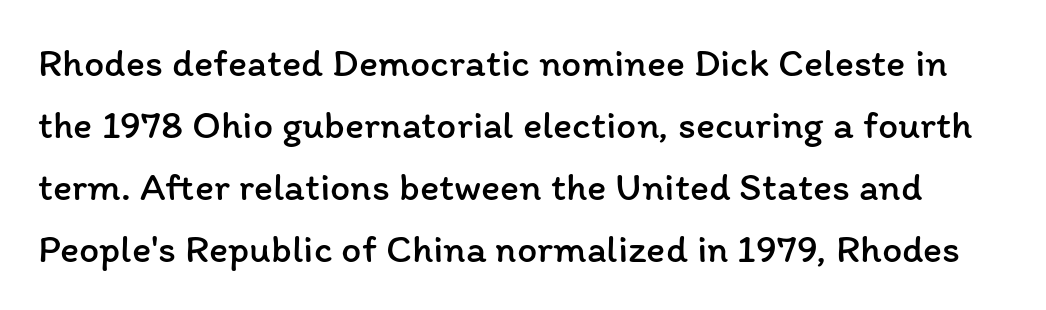
Ink coverage per letter is moderate at most. The foot of each line stays bare and open. The lettering holds an erect, upright posture throughout. Evenly set lines give the paragraph a standard silhouette.
